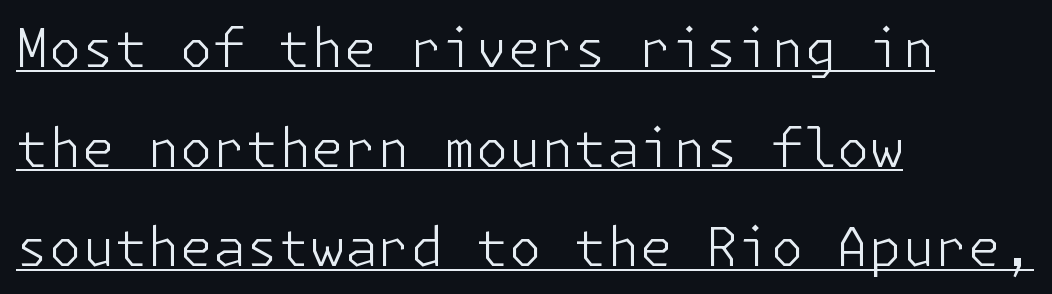
The image shows 53 px light sans-serif type, upright; set left-aligned, line spacing 1.88x, normal letter spacing, underlined; low stroke contrast and a medium x-height.
